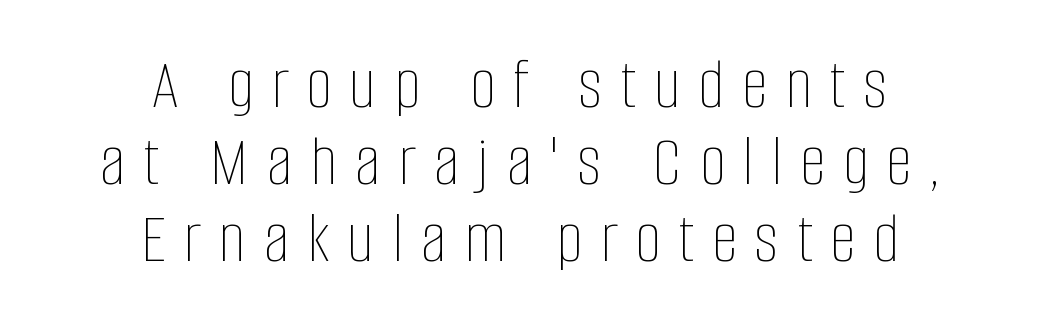
The passage is arranged like a title page — every line centered. Caption: expanded tracking, letters set apart. Regarding leading, the lines here are crowded together. If you drew a line through each stem, it would be perfectly vertical. Any mark beneath the type? The region is blank.
